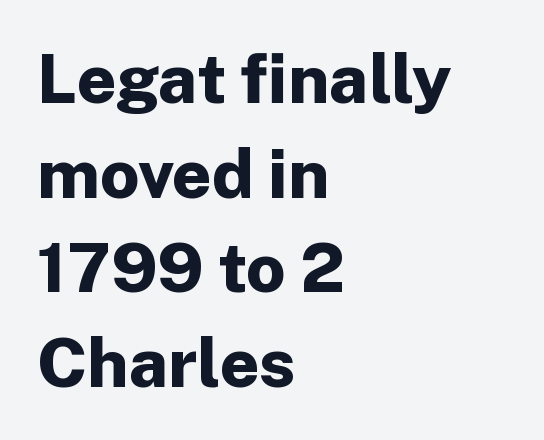
Q: Is the text bold? A: Yes.
Q: Is the text italic (slanted)? A: No, it is upright.
Q: Is the typeface a serif or a sans-serif typeface? A: Sans-serif.
Q: Is the text underlined? A: No.
Q: How is the paragraph aligned? A: Left-aligned.
Q: Is the spacing between letters normal or unusually wide? A: Normal.
Q: Is the spacing between lines tight, normal or loose? A: Normal.
Q: Width (condensed, normal, or wide)? A: Normal.
Q: Stroke contrast? A: Low.
Q: x-height? A: Medium.
Q: Monospaced? A: No.
